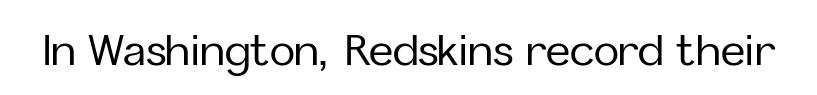
The image shows 42 px sans-serif type, upright; set normal letter spacing, not underlined; low stroke contrast and a medium x-height.
